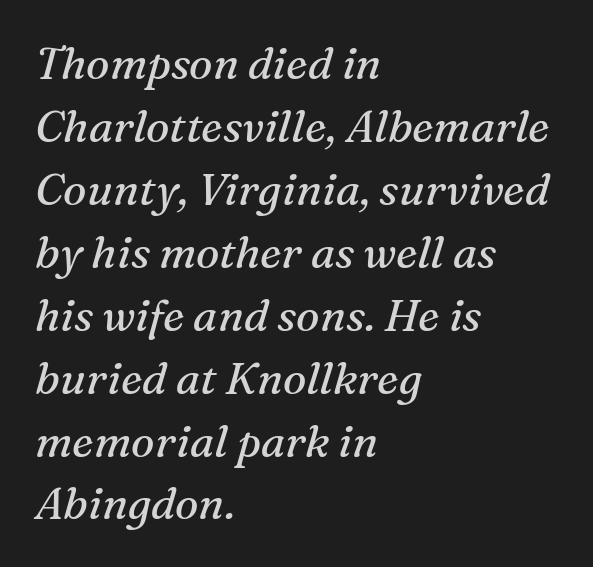
{"serif": "yes", "italic": "yes", "lean": "right", "slant_degrees": 16, "bold": "no", "weight": "regular", "width": "normal", "stroke_contrast": "medium", "x_height": "medium", "monospaced": "no", "underline": "no", "align": "left", "line_spacing": "normal", "line_spacing_ratio": 1.43, "letter_spacing": "normal", "letter_spacing_em": 0.0, "glyph_px": 44}
